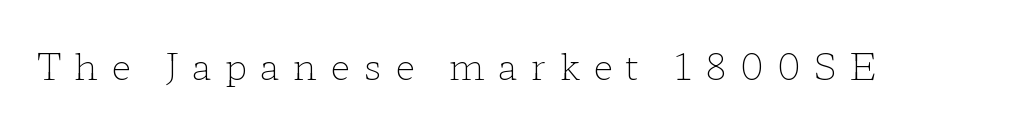
Q: Is the text bold? A: No.
Q: Is the text italic (slanted)? A: No, it is upright.
Q: Is the typeface a serif or a sans-serif typeface? A: Serif.
Q: Is the text underlined? A: No.
Q: Is the spacing between letters normal or unusually wide? A: Unusually wide.
Q: Width (condensed, normal, or wide)? A: Wide.
Q: Stroke contrast? A: Low.
Q: x-height? A: Medium.
Q: Monospaced? A: No.
